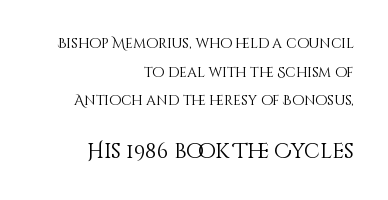
{"italic": "no", "bold": "no", "underline": "no", "align": "right", "line_spacing": "loose", "line_spacing_ratio": 2.05, "letter_spacing": "normal", "letter_spacing_em": 0.0, "larger_block": "second", "size_ratio": 1.5, "glyph_px": 21}
